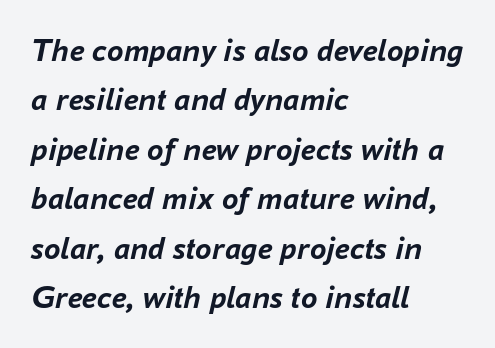
You'd pick this weight for a headline — it's a proper bold. The rendering anchors every line to the left-hand side. The rows are spaced the way most documents space them. Designer's note — italics engaged. Each letter keeps its own natural width here, so spacing adapts to shape.
